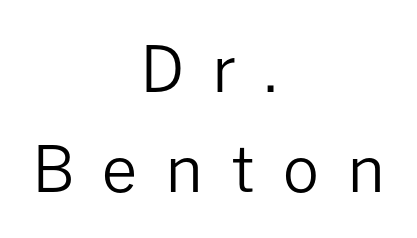
The string is rendered with underlining switched off. Each letter's strokes conclude bluntly, with no projecting serifs. Teacher's note: observe the equal gaps on both sides — that is centered alignment. Stroke mass is kept to a normal reading level or below.
